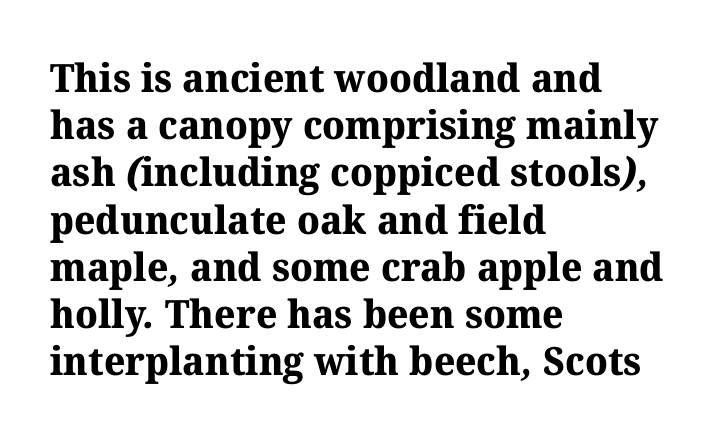
Q: Is the text bold? A: Yes.
Q: Is the typeface a serif or a sans-serif typeface? A: Serif.
Q: Is the text underlined? A: No.
Q: How is the paragraph aligned? A: Left-aligned.
Q: Is the spacing between letters normal or unusually wide? A: Normal.
Q: Width (condensed, normal, or wide)? A: Normal.
Q: Stroke contrast? A: Medium.
Q: x-height? A: Medium.
Q: Monospaced? A: No.
